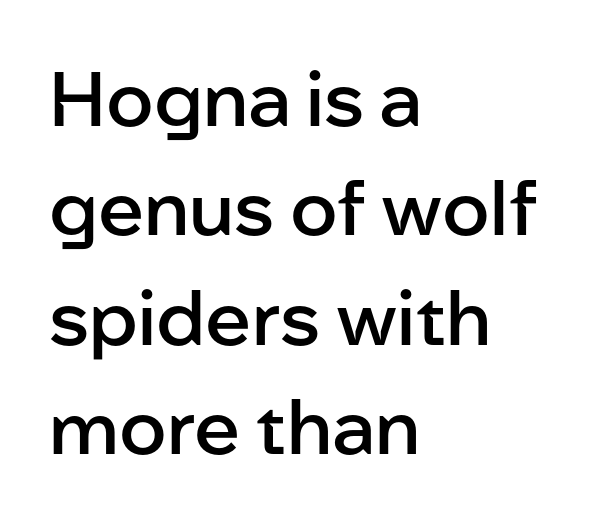
{"serif": "no", "italic": "no", "bold": "semi", "weight": "semibold", "width": "normal", "stroke_contrast": "low", "x_height": "medium", "monospaced": "no", "underline": "no", "align": "left", "line_spacing": "normal", "line_spacing_ratio": 1.44, "letter_spacing": "normal", "letter_spacing_em": 0.0, "glyph_px": 76}
